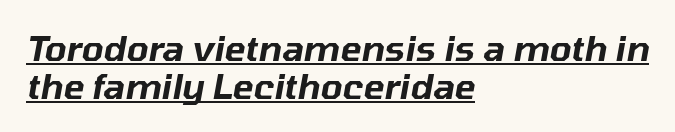
Do the characters align in a grid? No, the font is proportional. Vertically, the passage feels compressed, each row crowding the next. These lines keep a tight, regular rhythm from letter to letter. The face used here appears with an underline applied. There's an unmistakable incline to the writing here.
